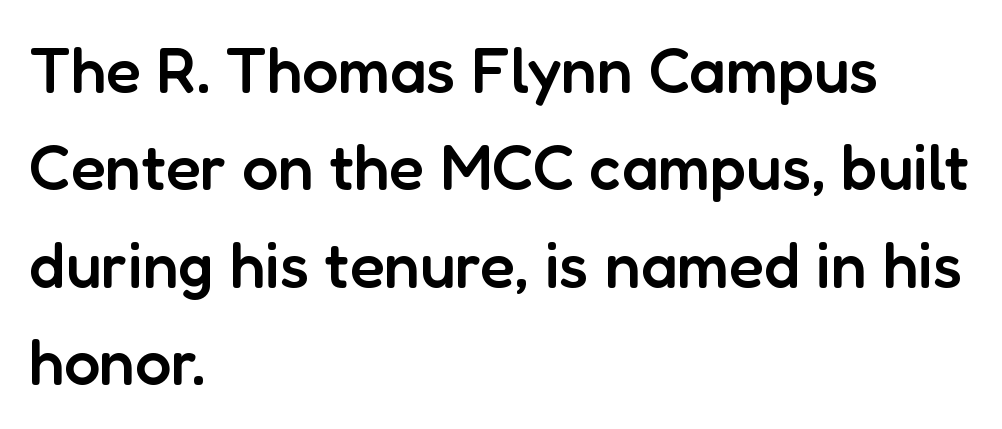
Moderately thickened strokes mark this as semibold type. Ascenders rise straight up at ninety degrees. You can tell from the bare stems that sans-serif type was used. Glance below the letters and you will spot only blank space. Short and long lines alike share a common starting point at left.
